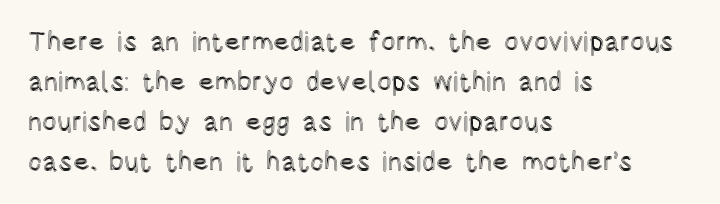
The image shows 27 px text type, upright; set left-aligned, normal line spacing (1.48x), normal letter spacing, not underlined.
